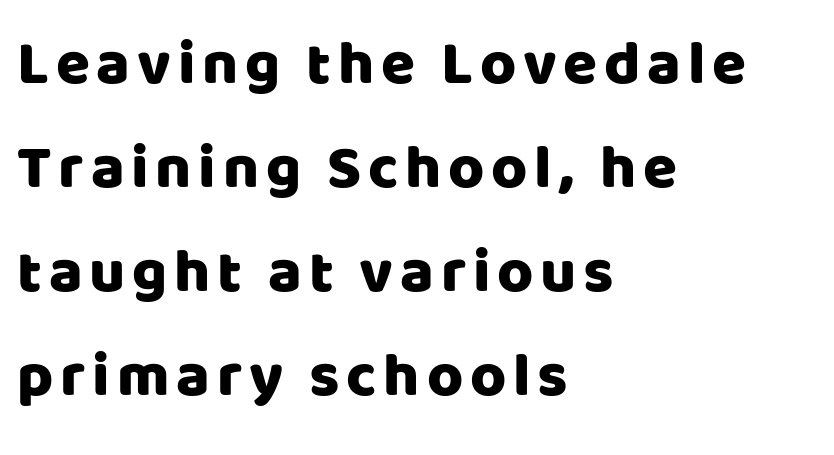
Q: Is the text italic (slanted)? A: No, it is upright.
Q: Is the typeface a serif or a sans-serif typeface? A: Sans-serif.
Q: Is the text underlined? A: No.
Q: How is the paragraph aligned? A: Left-aligned.
Q: Is the spacing between lines tight, normal or loose? A: Normal.
Q: Width (condensed, normal, or wide)? A: Normal.
Q: Stroke contrast? A: Low.
Q: x-height? A: Large.
Q: Monospaced? A: No.
